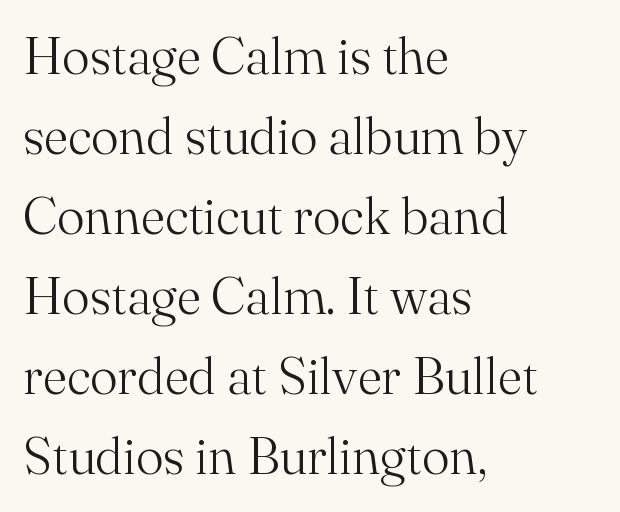
Q: Is the text bold? A: No.
Q: Is the text italic (slanted)? A: No, it is upright.
Q: Is the typeface a serif or a sans-serif typeface? A: Serif.
Q: Is the text underlined? A: No.
Q: How is the paragraph aligned? A: Left-aligned.
Q: Is the spacing between letters normal or unusually wide? A: Normal.
Q: Is the spacing between lines tight, normal or loose? A: Normal.
Q: Width (condensed, normal, or wide)? A: Normal.
Q: Stroke contrast? A: Medium.
Q: x-height? A: Small.
Q: Monospaced? A: No.
